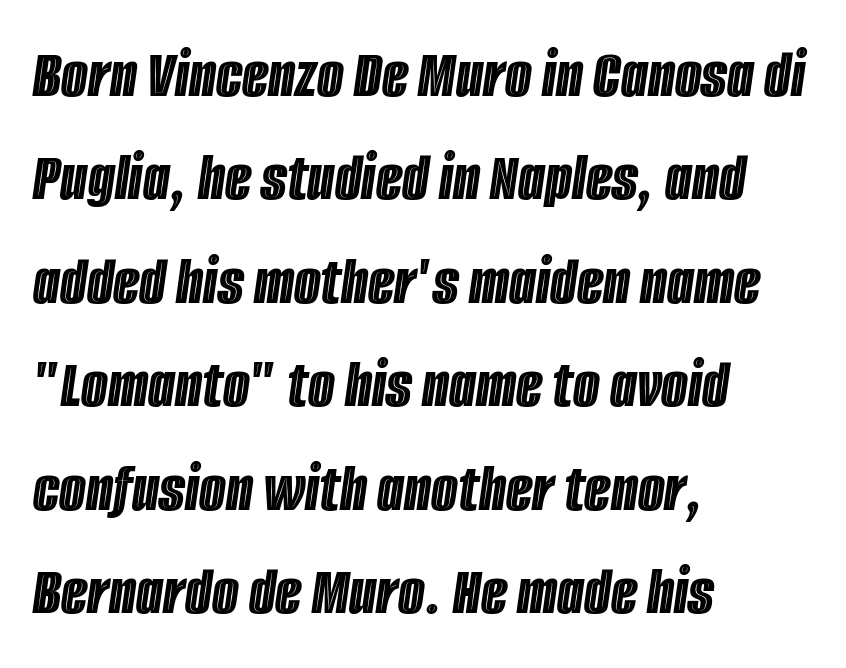
Short and long lines alike share a common starting point at left. The passage shown is not underscored anywhere. The line texture is even and compact thanks to regular tracking. Would a proofreader flag this as italicized? Yes. Leading matches the norm, producing a regular column. A typesetter would call this proportional, since set widths differ per character.
